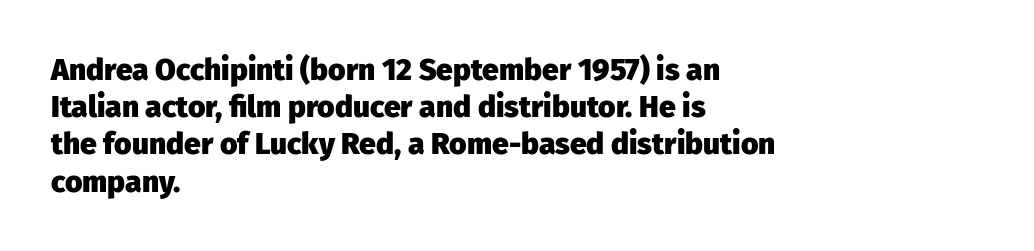
Reading down the block, your eye returns to a fixed left position each line. Think of a printed novel: that variable character pitch is what you see here. The face used here is a sans, in the tradition of grotesques and geometrics. No word sits above an underline. Heft: maximum for text — a bold.
